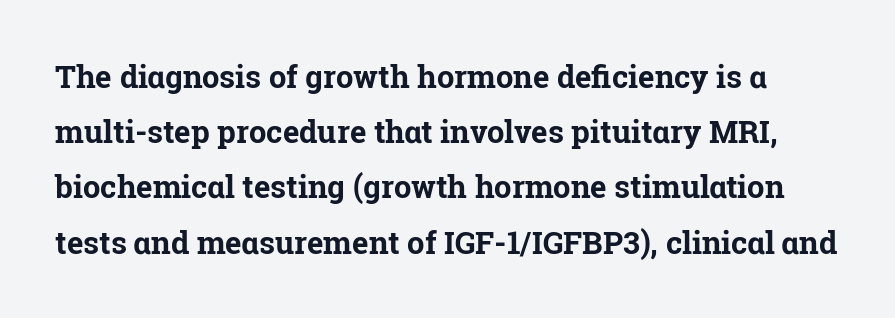
{"serif": "yes", "italic": "no", "bold": "yes", "weight": "bold", "width": "normal", "stroke_contrast": "low", "x_height": "medium", "monospaced": "no", "underline": "no", "line_spacing_ratio": 1.78, "letter_spacing": "normal", "letter_spacing_em": 0.0, "glyph_px": 31}
